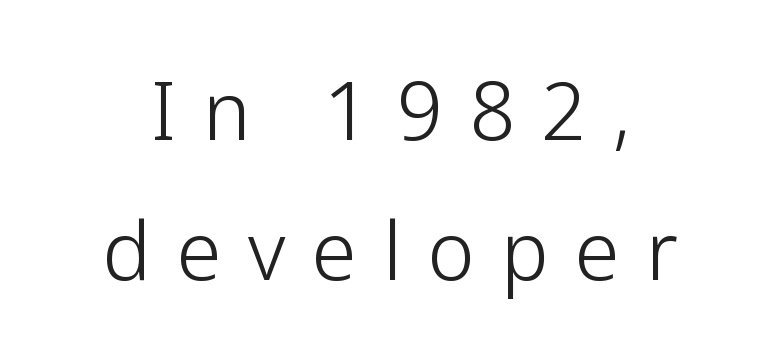
Q: Is the text bold? A: No.
Q: Is the text italic (slanted)? A: No, it is upright.
Q: Is the typeface a serif or a sans-serif typeface? A: Sans-serif.
Q: Is the text underlined? A: No.
Q: Is the spacing between letters normal or unusually wide? A: Unusually wide.
Q: Width (condensed, normal, or wide)? A: Normal.
Q: Stroke contrast? A: Low.
Q: x-height? A: Medium.
Q: Monospaced? A: No.
